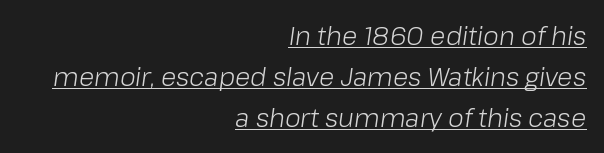
Q: Is the text bold? A: No.
Q: Is the text italic (slanted)? A: Yes, it leans right by about 8 degrees.
Q: Is the text underlined? A: Yes.
Q: How is the paragraph aligned? A: Right-aligned.
Q: Is the spacing between letters normal or unusually wide? A: Normal.
Q: Is the spacing between lines tight, normal or loose? A: Normal.
